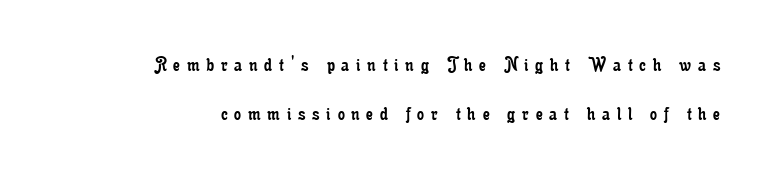
The image shows 22 px text type, upright; set loose line spacing (2.21x), unusually wide letter spacing (+0.31 em), not underlined.
